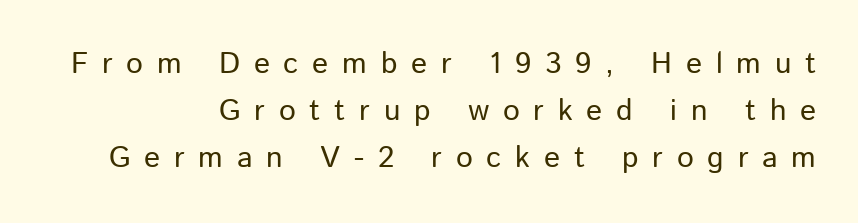
{"serif": "no", "italic": "no", "bold": "no", "weight": "regular", "width": "normal", "stroke_contrast": "low", "x_height": "medium", "monospaced": "no", "underline": "no", "align": "right", "line_spacing": "normal", "line_spacing_ratio": 1.57, "letter_spacing": "wide", "letter_spacing_em": 0.46, "glyph_px": 30}
